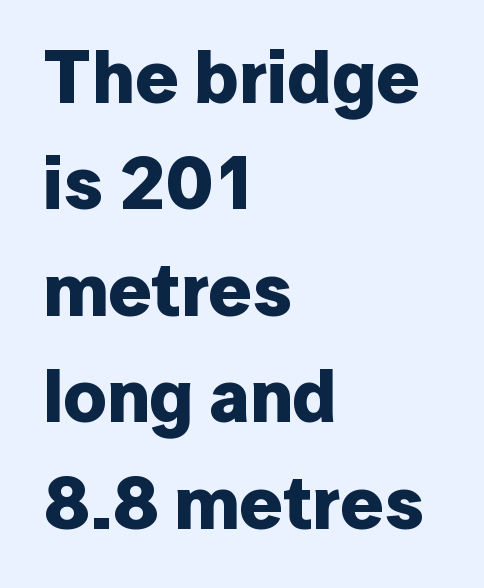
The image shows 75 px bold sans-serif type, upright; set left-aligned, normal line spacing (1.42x), normal letter spacing, not underlined; low stroke contrast and a medium x-height.
